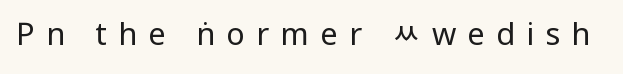
Q: Is the text bold? A: No.
Q: Is the text italic (slanted)? A: No, it is upright.
Q: Is the typeface a serif or a sans-serif typeface? A: Sans-serif.
Q: Is the text underlined? A: No.
Q: Is the spacing between letters normal or unusually wide? A: Unusually wide.
Q: Width (condensed, normal, or wide)? A: Condensed.
Q: Stroke contrast? A: Low.
Q: x-height? A: Large.
Q: Monospaced? A: No.
